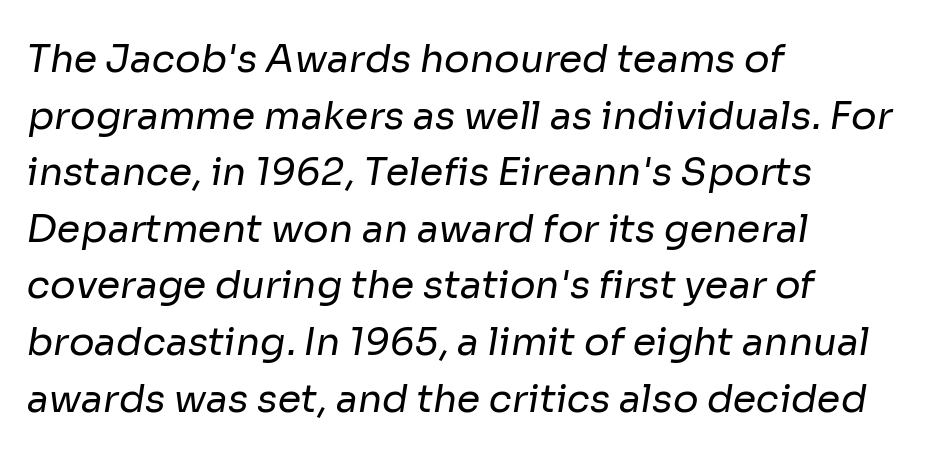
Q: Is the text bold? A: No.
Q: Is the typeface a serif or a sans-serif typeface? A: Sans-serif.
Q: Is the text underlined? A: No.
Q: How is the paragraph aligned? A: Left-aligned.
Q: Is the spacing between letters normal or unusually wide? A: Normal.
Q: Is the spacing between lines tight, normal or loose? A: Normal.
Q: Width (condensed, normal, or wide)? A: Normal.
Q: Stroke contrast? A: Low.
Q: x-height? A: Medium.
Q: Monospaced? A: No.
